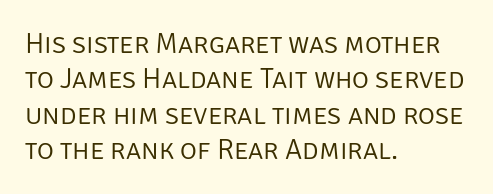
Q: Is the text bold? A: No.
Q: Is the text italic (slanted)? A: No, it is upright.
Q: Is the typeface a serif or a sans-serif typeface? A: Sans-serif.
Q: Is the text underlined? A: No.
Q: How is the paragraph aligned? A: Left-aligned.
Q: Is the spacing between letters normal or unusually wide? A: Normal.
Q: Width (condensed, normal, or wide)? A: Normal.
Q: Stroke contrast? A: Low.
Q: x-height? A: Large.
Q: Monospaced? A: No.
